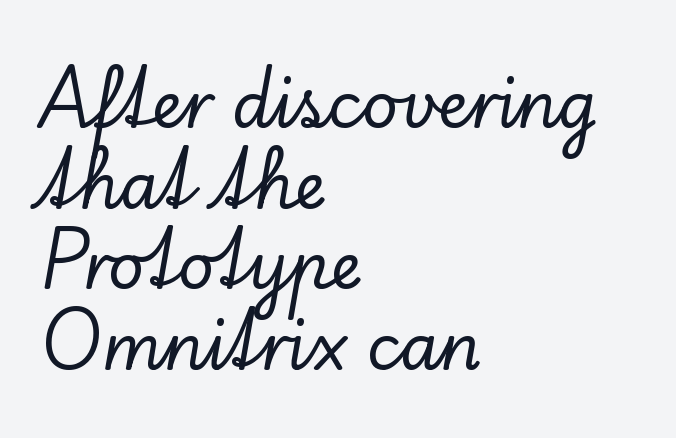
Q: Is the text italic (slanted)? A: Yes.
Q: Is the typeface a serif or a sans-serif typeface? A: Serif.
Q: Is the text underlined? A: No.
Q: How is the paragraph aligned? A: Left-aligned.
Q: Is the spacing between letters normal or unusually wide? A: Normal.
Q: Is the spacing between lines tight, normal or loose? A: Normal.
Q: Width (condensed, normal, or wide)? A: Normal.
Q: Stroke contrast? A: Low.
Q: x-height? A: Small.
Q: Monospaced? A: No.
